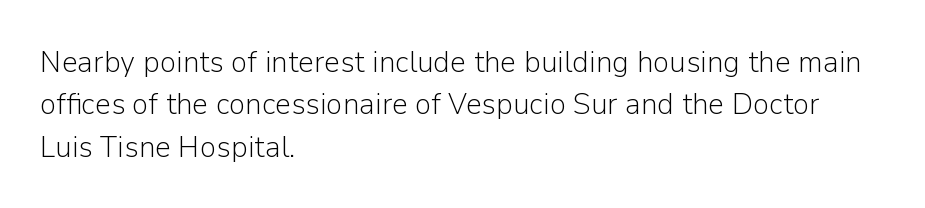
Q: Is the text bold? A: No.
Q: Is the text italic (slanted)? A: No, it is upright.
Q: Is the typeface a serif or a sans-serif typeface? A: Sans-serif.
Q: Is the text underlined? A: No.
Q: How is the paragraph aligned? A: Left-aligned.
Q: Is the spacing between letters normal or unusually wide? A: Normal.
Q: Is the spacing between lines tight, normal or loose? A: Normal.
Q: Width (condensed, normal, or wide)? A: Normal.
Q: Stroke contrast? A: Low.
Q: x-height? A: Medium.
Q: Monospaced? A: No.
